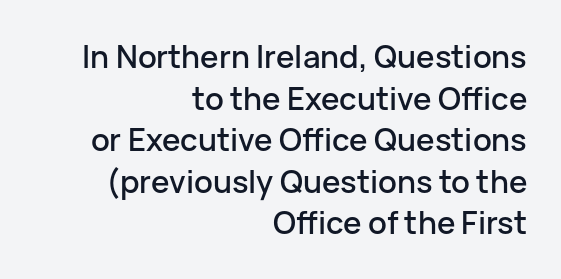
Q: Is the text italic (slanted)? A: No, it is upright.
Q: Is the typeface a serif or a sans-serif typeface? A: Sans-serif.
Q: Is the text underlined? A: No.
Q: How is the paragraph aligned? A: Right-aligned.
Q: Is the spacing between letters normal or unusually wide? A: Normal.
Q: Is the spacing between lines tight, normal or loose? A: Normal.
Q: Width (condensed, normal, or wide)? A: Normal.
Q: Stroke contrast? A: Low.
Q: x-height? A: Medium.
Q: Monospaced? A: No.
